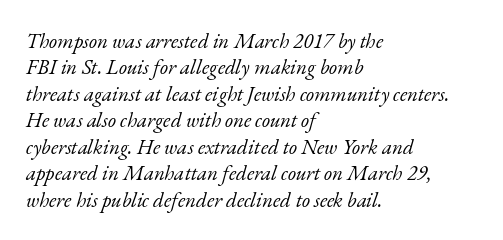
Q: Is the text bold? A: No.
Q: Is the text italic (slanted)? A: Yes, it leans right by about 17 degrees.
Q: Is the text underlined? A: No.
Q: How is the paragraph aligned? A: Left-aligned.
Q: Is the spacing between letters normal or unusually wide? A: Normal.
Q: Is the spacing between lines tight, normal or loose? A: Normal.
